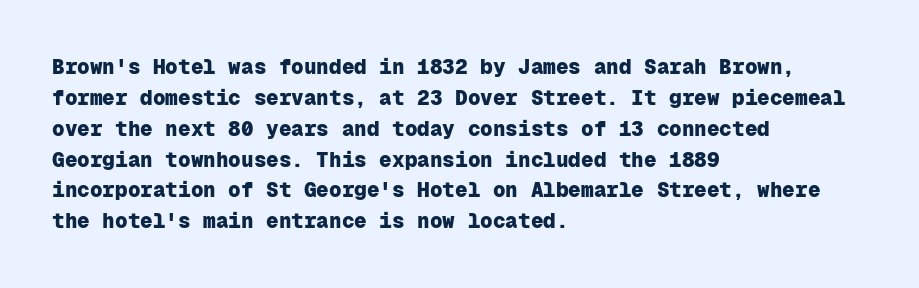
{"italic": "no", "bold": "yes", "underline": "no", "align": "left", "line_spacing": "normal", "line_spacing_ratio": 1.47, "letter_spacing": "normal", "letter_spacing_em": 0.0, "glyph_px": 21}
